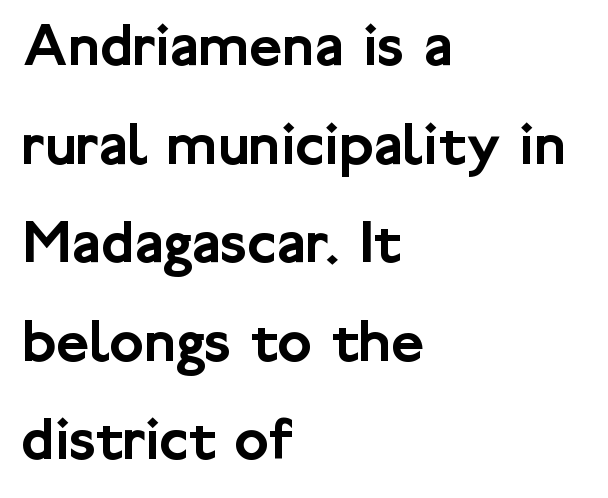
Q: Is the text italic (slanted)? A: No, it is upright.
Q: Is the typeface a serif or a sans-serif typeface? A: Sans-serif.
Q: Is the text underlined? A: No.
Q: How is the paragraph aligned? A: Left-aligned.
Q: Is the spacing between letters normal or unusually wide? A: Normal.
Q: Is the spacing between lines tight, normal or loose? A: Normal.
Q: Width (condensed, normal, or wide)? A: Normal.
Q: Stroke contrast? A: Low.
Q: x-height? A: Medium.
Q: Monospaced? A: No.
